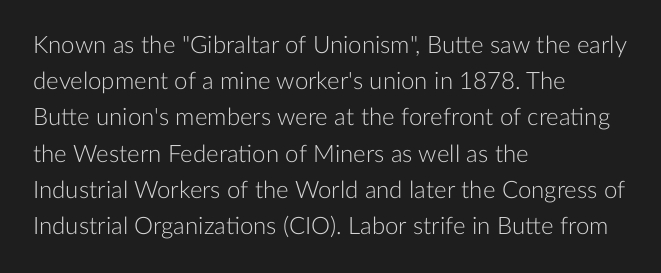
Default kerning and tracking; the words read as compact shapes. Tall strokes in this sample are plumb rather than angled. This rendering uses left alignment, leaving the right contour irregular. Students, observe: this is what conventionally led text looks like. Each stroke keeps to a modest, everyday thickness or less. Honestly, there is no underline to notice here at all.
